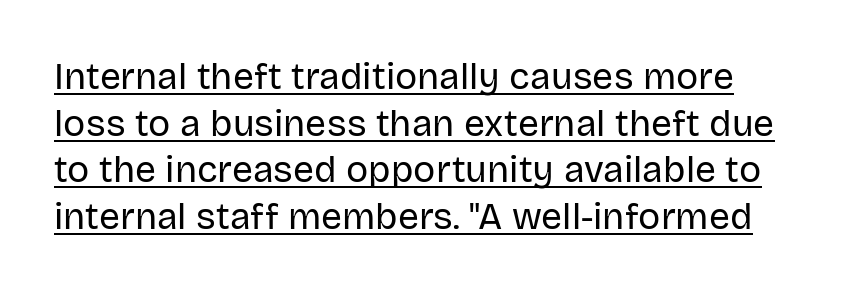
Q: Is the text bold? A: No.
Q: Is the text italic (slanted)? A: No, it is upright.
Q: Is the typeface a serif or a sans-serif typeface? A: Sans-serif.
Q: Is the text underlined? A: Yes.
Q: Is the spacing between letters normal or unusually wide? A: Normal.
Q: Is the spacing between lines tight, normal or loose? A: Normal.
Q: Width (condensed, normal, or wide)? A: Normal.
Q: Stroke contrast? A: Low.
Q: x-height? A: Large.
Q: Monospaced? A: No.
